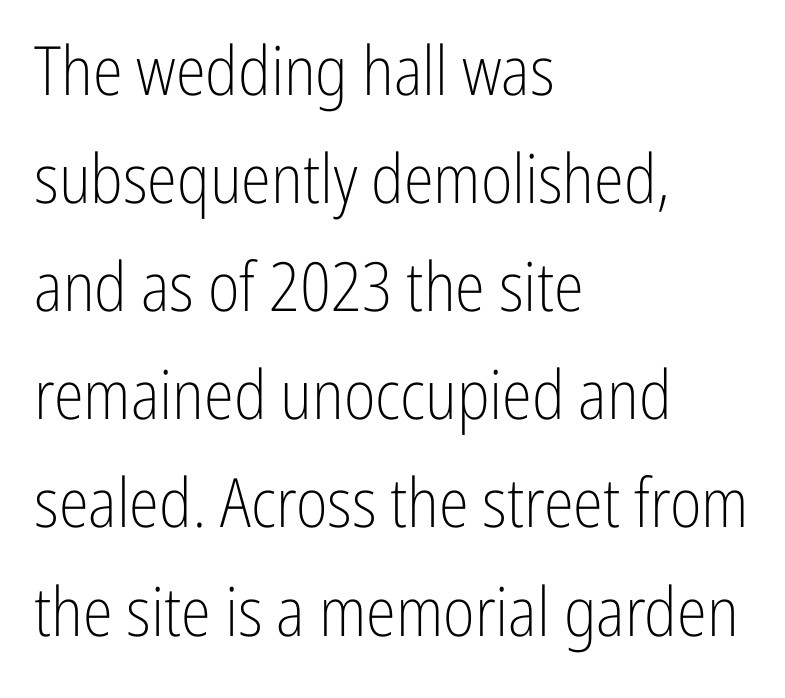
The type family on display is of the sans-serif kind. Inter-character spacing is left at the font's built-in metrics. Teacher's note: observe the even left margin — that is flush-left alignment. Is there any slant? The stems are plumb.
